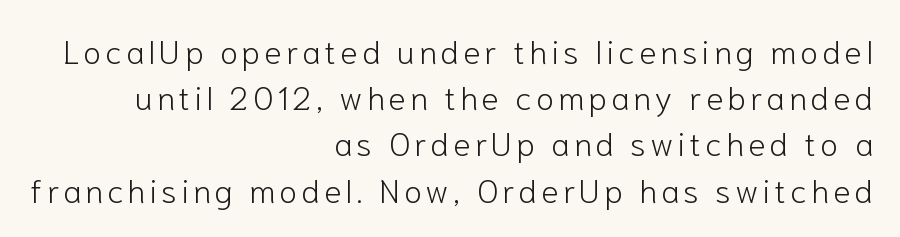
Q: Is the text bold? A: No.
Q: Is the text italic (slanted)? A: No, it is upright.
Q: Is the typeface a serif or a sans-serif typeface? A: Sans-serif.
Q: Is the text underlined? A: No.
Q: How is the paragraph aligned? A: Right-aligned.
Q: Is the spacing between lines tight, normal or loose? A: Normal.
Q: Width (condensed, normal, or wide)? A: Normal.
Q: Stroke contrast? A: Low.
Q: x-height? A: Medium.
Q: Monospaced? A: No.
